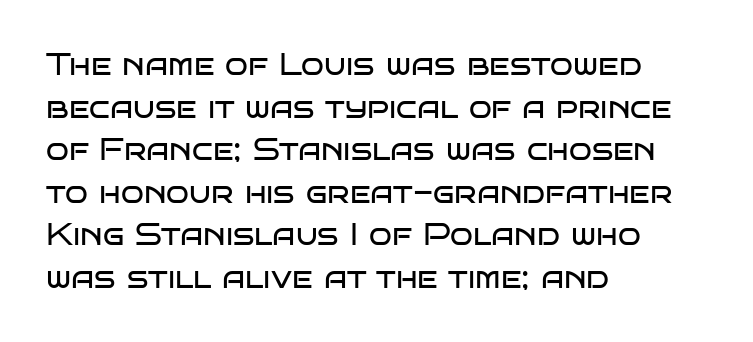
{"serif": "no", "italic": "no", "bold": "no", "weight": "regular", "width": "wide", "stroke_contrast": "low", "x_height": "large", "monospaced": "no", "underline": "no", "align": "left", "line_spacing": "normal", "line_spacing_ratio": 1.42, "letter_spacing": "normal", "letter_spacing_em": 0.0, "glyph_px": 30}
